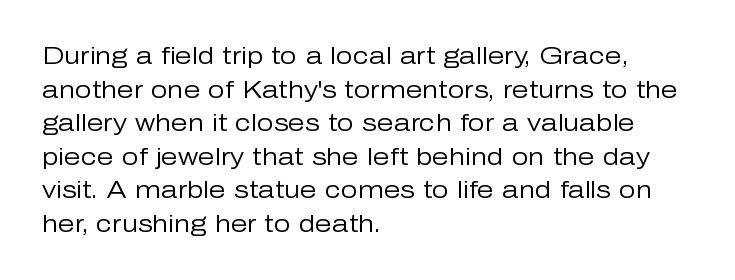
Does the copy run flush right? No — it runs flush left. Does extra space separate the letters? No, they use regular spacing. The letters look calm and open, with moderate or lighter stems. Beneath every word, the page is bare. Normally led — the rows are evenly, conventionally spaced.
